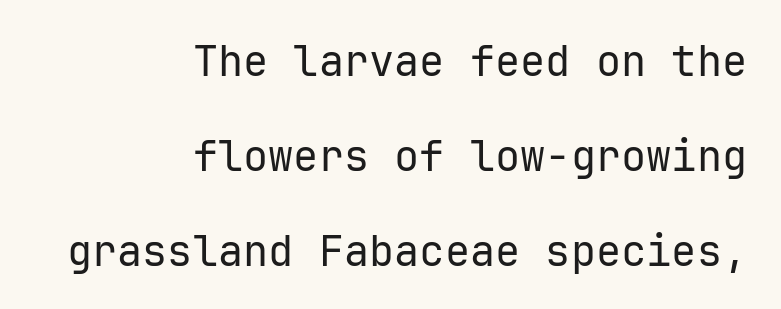
The image shows 42 px regular-weight sans-serif type, upright, monospaced; set right-aligned, loose line spacing (2.26x), normal letter spacing, not underlined; low stroke contrast and a medium x-height.
